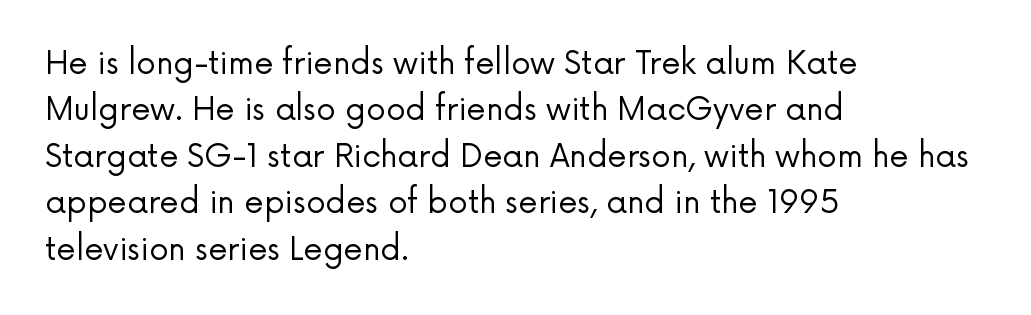
{"serif": "no", "italic": "no", "bold": "no", "weight": "regular", "width": "normal", "stroke_contrast": "low", "x_height": "medium", "monospaced": "no", "underline": "no", "align": "left", "line_spacing": "normal", "line_spacing_ratio": 1.5, "letter_spacing": "normal", "letter_spacing_em": 0.0, "glyph_px": 31}
